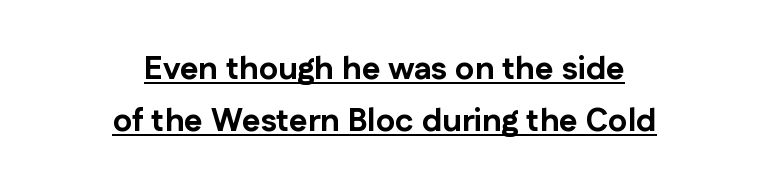
The image shows 32 px bold sans-serif type, upright; set centered, normal line spacing (1.63x), normal letter spacing, underlined; low stroke contrast and a medium x-height.
